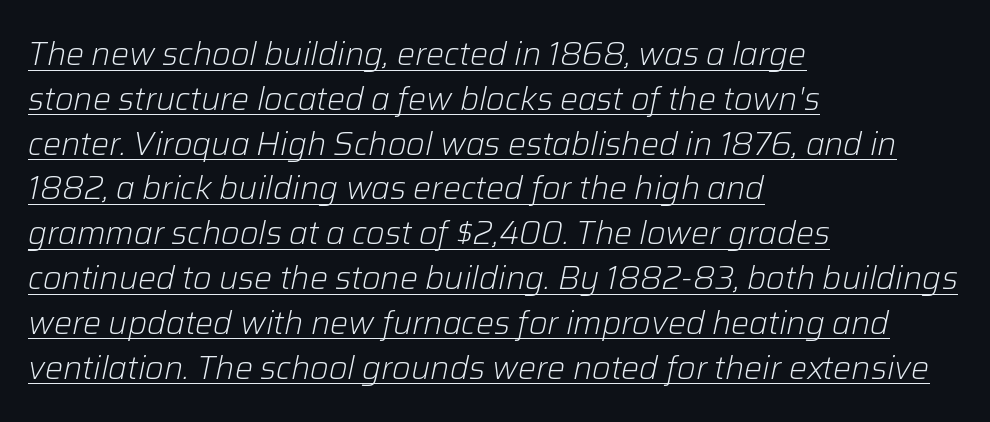
Compared with undecorated copy, this sample adds a rule below the words. You could not count columns in this text — the font is proportionally spaced. Words appear dense and cohesive because spacing is normal. Horizontal bands of white between lines are of average thickness. The typesetting does not lean heavy: it is not bold.
